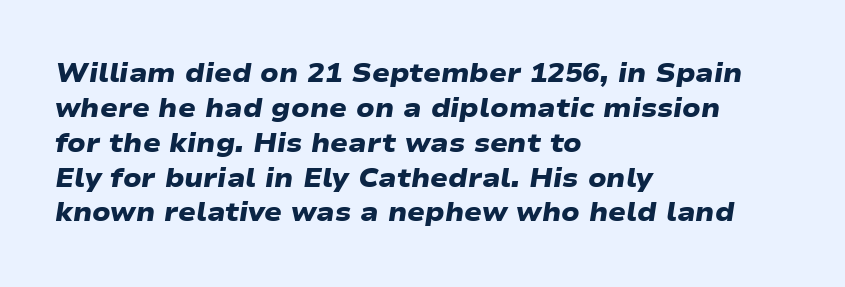
Honestly, there is no underline to notice here at all. Every letter is thick-stroked: bold, no question. Horizontal bands of white between lines are of average thickness. The typesetter chose a ragged-right arrangement here. Honestly, the letter spacing is just normal — you wouldn't notice it.
